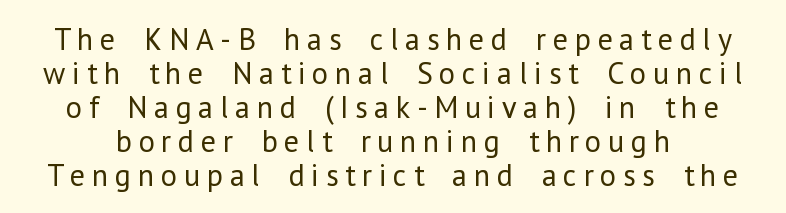
Cramped leading. The face used here is proportionally spaced, like ordinary book or web type. Stem width sits at or under what a default text font uses. Anything drawn beneath the words? Only blank space. Classification — sans serif. The lettering holds an erect, upright posture throughout.
